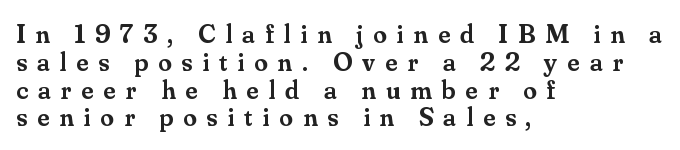
Q: Is the text bold? A: Semi-bold.
Q: Is the text italic (slanted)? A: No, it is upright.
Q: Is the text underlined? A: No.
Q: How is the paragraph aligned? A: Left-aligned.
Q: Is the spacing between letters normal or unusually wide? A: Unusually wide.
Q: Is the spacing between lines tight, normal or loose? A: Tight.
